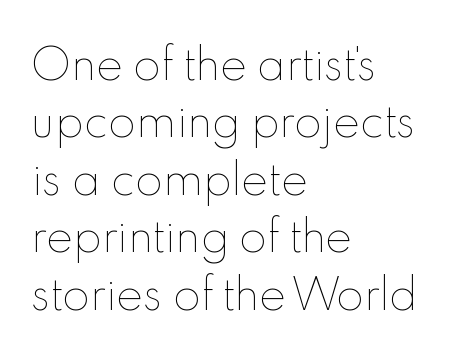
Do the letters lean? They stand straight. The area under the type is left untouched. Spacing verdict: proportional, widths tailored to each character. Look at the tracking — it's just the regular setting, nothing added. On a weight scale, this lands at 450 or below.
